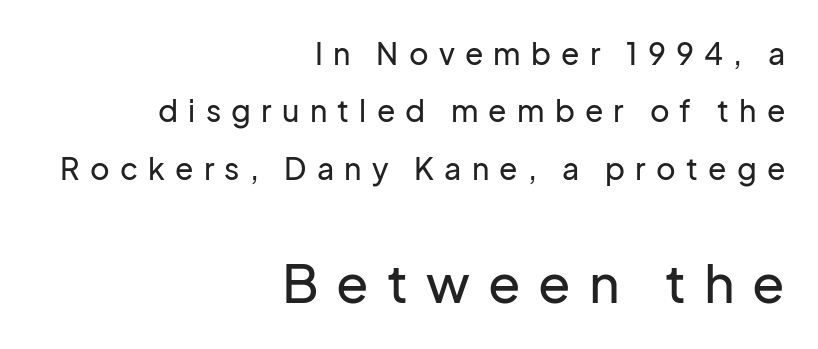
The lines are quadded right. Letterform terminals end flat and unadorned throughout the passage. Posture: upright roman. Here the designer chose a conventional face with non-uniform glyph widths.
